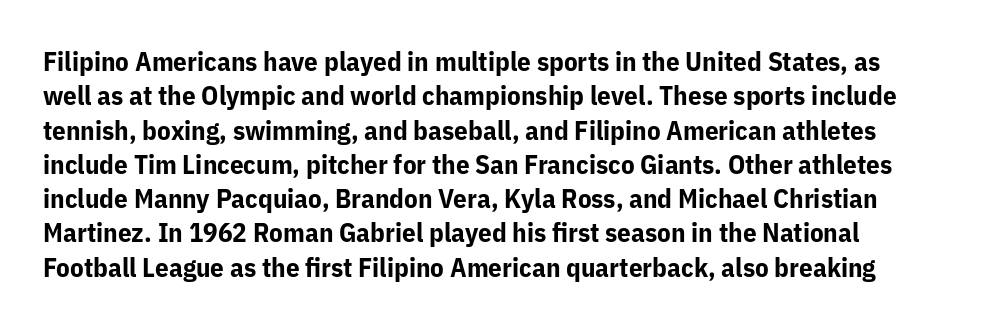
{"italic": "no", "bold": "yes", "underline": "no", "align": "left", "line_spacing": "normal", "line_spacing_ratio": 1.27, "letter_spacing": "normal", "letter_spacing_em": 0.0, "glyph_px": 27}
